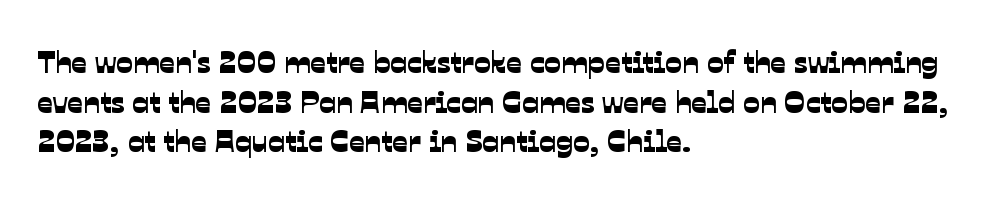
Q: Is the typeface a serif or a sans-serif typeface? A: Sans-serif.
Q: Is the text underlined? A: No.
Q: How is the paragraph aligned? A: Left-aligned.
Q: Is the spacing between letters normal or unusually wide? A: Normal.
Q: Is the spacing between lines tight, normal or loose? A: Normal.
Q: Width (condensed, normal, or wide)? A: Normal.
Q: Stroke contrast? A: Low.
Q: x-height? A: Medium.
Q: Monospaced? A: No.
